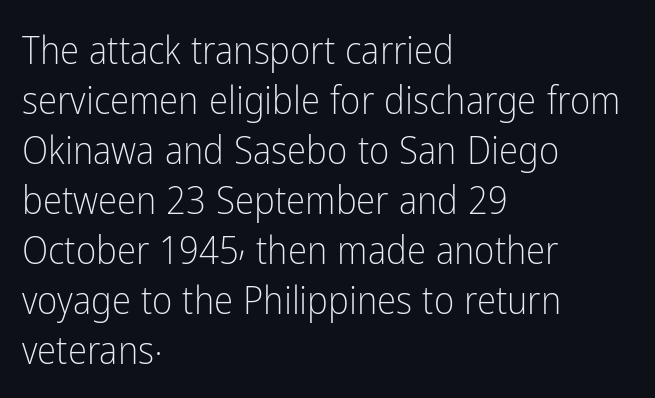
{"serif": "no", "italic": "no", "bold": "no", "weight": "light", "width": "condensed", "stroke_contrast": "low", "x_height": "medium", "monospaced": "no", "underline": "no", "align": "left", "line_spacing": "normal", "line_spacing_ratio": 1.28, "letter_spacing": "normal", "letter_spacing_em": 0.0, "glyph_px": 39}
